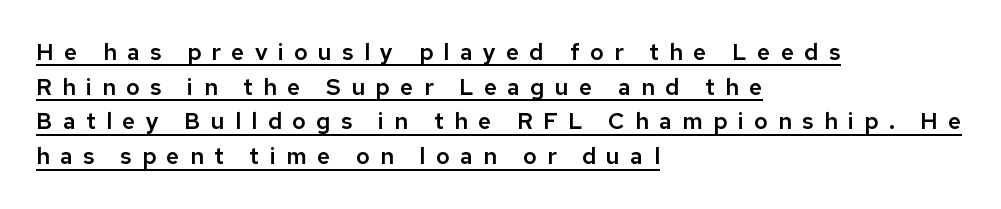
The image shows 23 px text type, upright; set left-aligned, normal line spacing (1.51x), unusually wide letter spacing (+0.45 em), underlined.
